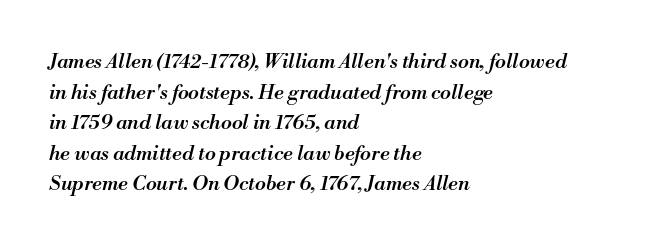
Q: Is the text bold? A: Semi-bold.
Q: Is the text italic (slanted)? A: Yes, it leans right by about 13 degrees.
Q: Is the text underlined? A: No.
Q: How is the paragraph aligned? A: Left-aligned.
Q: Is the spacing between letters normal or unusually wide? A: Normal.
Q: Is the spacing between lines tight, normal or loose? A: Normal.
